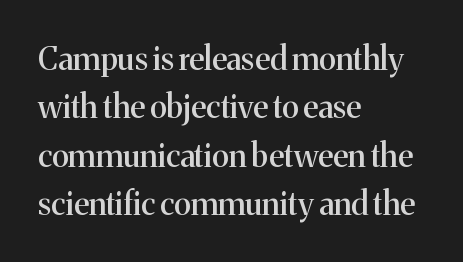
Nobody drew a line under any word here. Ascenders rise straight up at ninety degrees. The face used here is rendered with its standard letterfit. The rag falls on the right side of this text block. You could not count columns in this text — the font is proportionally spaced. Each letter's strokes conclude with small projecting serifs.
